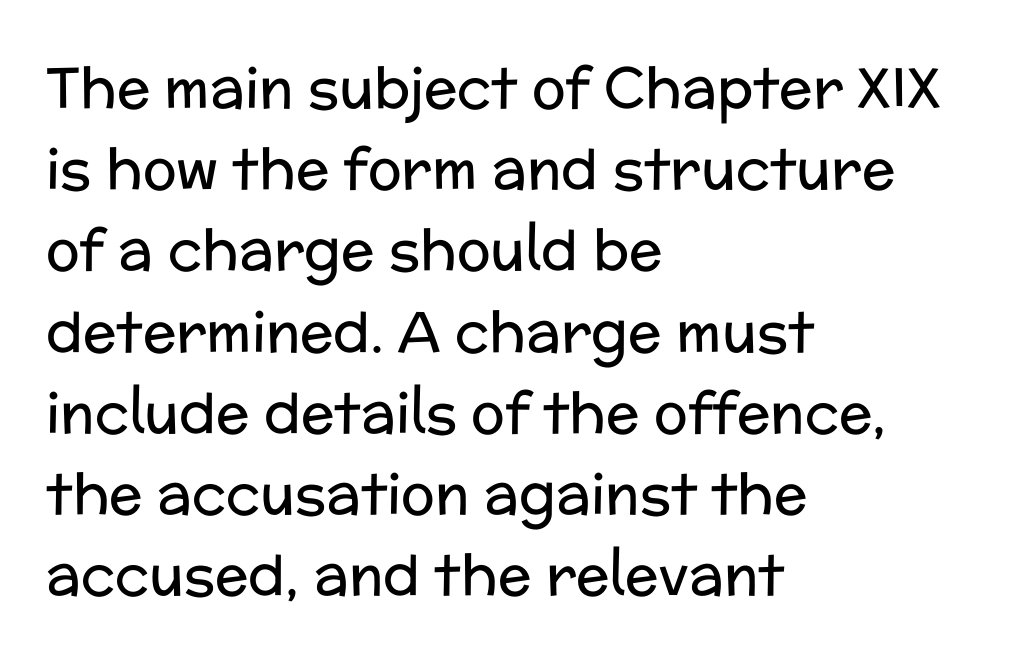
{"serif": "no", "italic": "no", "bold": "no", "weight": "regular", "width": "normal", "stroke_contrast": "low", "x_height": "medium", "monospaced": "no", "underline": "no", "align": "left", "line_spacing": "normal", "line_spacing_ratio": 1.45, "letter_spacing": "normal", "letter_spacing_em": 0.0, "glyph_px": 56}
